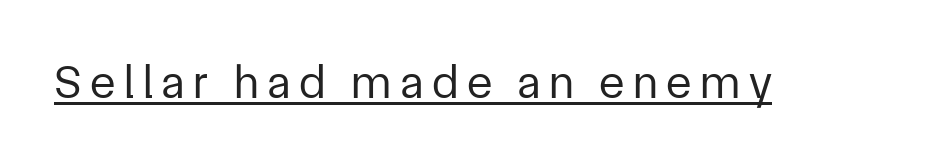
Q: Is the text bold? A: No.
Q: Is the text italic (slanted)? A: No, it is upright.
Q: Is the typeface a serif or a sans-serif typeface? A: Sans-serif.
Q: Is the text underlined? A: Yes.
Q: Width (condensed, normal, or wide)? A: Normal.
Q: Stroke contrast? A: Low.
Q: x-height? A: Medium.
Q: Monospaced? A: No.
